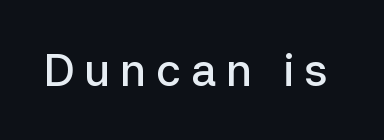
The image shows 44 px semibold sans-serif type, upright; set unusually wide letter spacing (+0.22 em), not underlined; low stroke contrast and a medium x-height.
